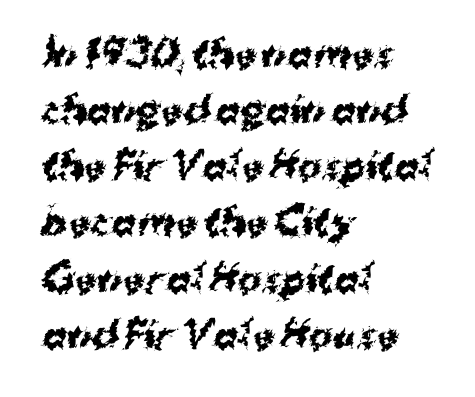
The gaps between neighbouring characters are ordinary and unremarkable. This sample has the flowing, uneven cadence of proportional lettering. These lines are composed in type without serifs. Strokes here are thick enough to call this a true bold. Type without underlining.
